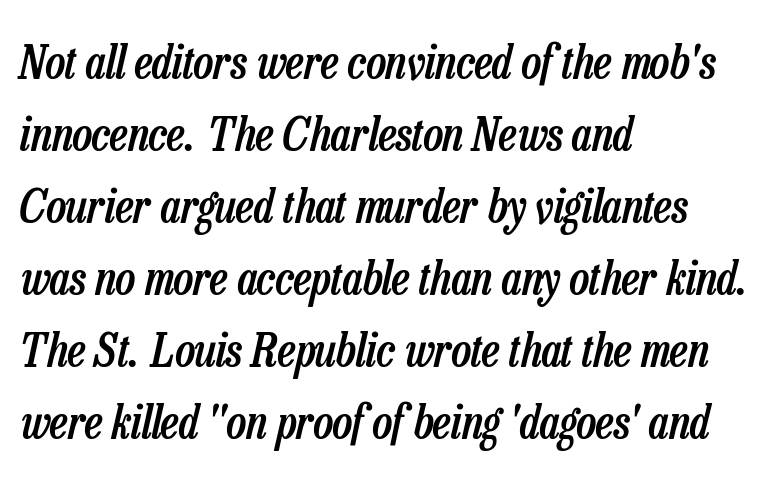
The space beneath each line is pristine and unruled. These lines sit exactly where default settings would place them. Every row of glyphs begins at an identical x-position on the left. The passage shown leans; its letterforms are oblique.
